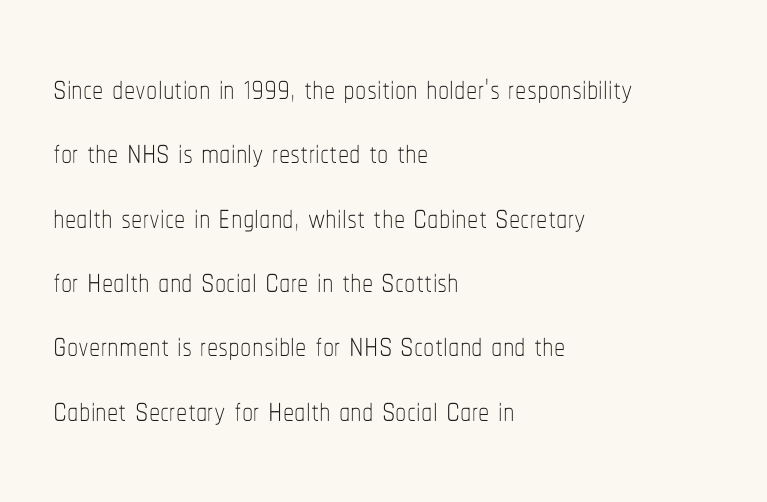
The image shows 45 px thin, condensed type, upright; set left-aligned, normal line spacing (1.43x), normal letter spacing, not underlined; low stroke contrast and a medium x-height.
